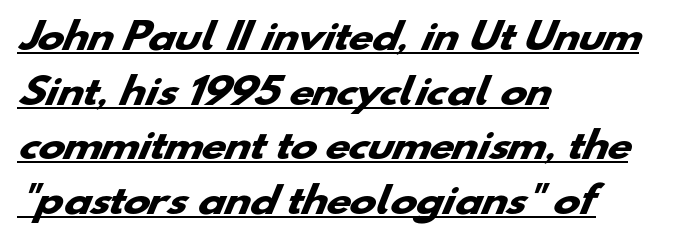
Q: Is the text bold? A: Yes.
Q: Is the typeface a serif or a sans-serif typeface? A: Sans-serif.
Q: Is the text underlined? A: Yes.
Q: How is the paragraph aligned? A: Left-aligned.
Q: Is the spacing between letters normal or unusually wide? A: Normal.
Q: Is the spacing between lines tight, normal or loose? A: Normal.
Q: Width (condensed, normal, or wide)? A: Wide.
Q: Stroke contrast? A: Low.
Q: x-height? A: Small.
Q: Monospaced? A: No.
